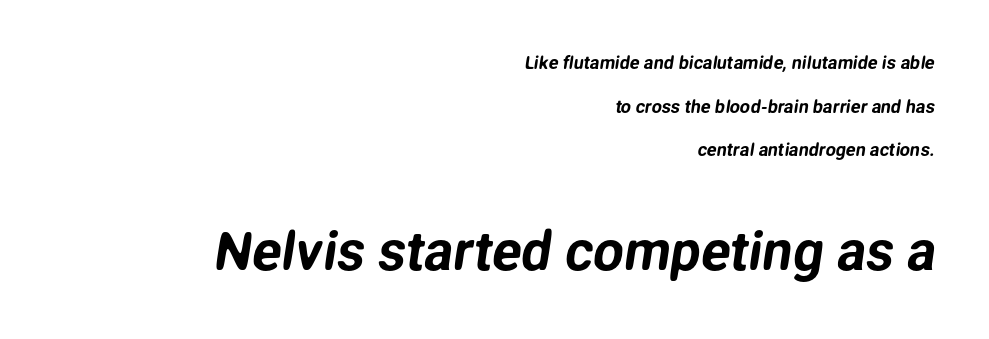
{"serif": "no", "width": "normal", "stroke_contrast": "low", "x_height": "medium", "monospaced": "no", "underline": "no", "align": "right", "line_spacing": "loose", "line_spacing_ratio": 2.42, "letter_spacing": "normal", "letter_spacing_em": 0.0, "larger_block": "second", "size_ratio": 3.0, "glyph_px": 54}
